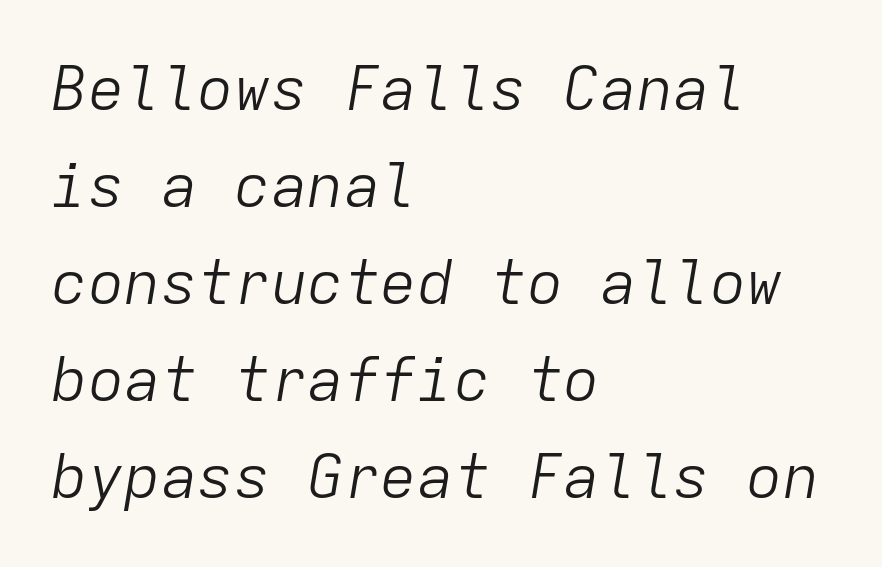
The image shows 61 px light type, italic (leaning right), monospaced; set left-aligned, normal line spacing (1.59x), normal letter spacing, not underlined; low stroke contrast and a medium x-height.
